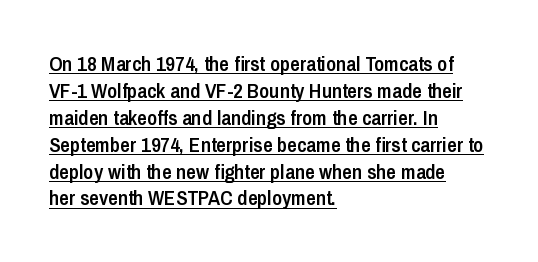
The image shows 21 px text type, upright; set left-aligned, normal line spacing (1.28x), normal letter spacing, underlined.
